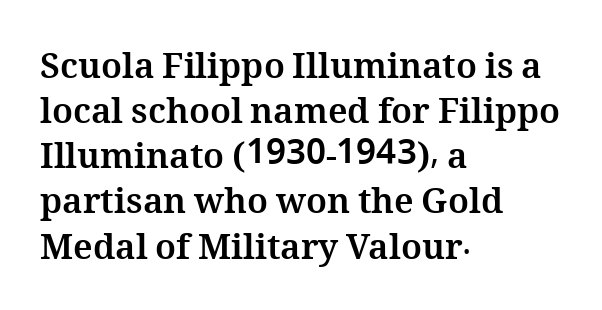
The image shows 35 px bold type, upright; set left-aligned, normal line spacing (1.29x), normal letter spacing, not underlined; medium stroke contrast and a medium x-height.
